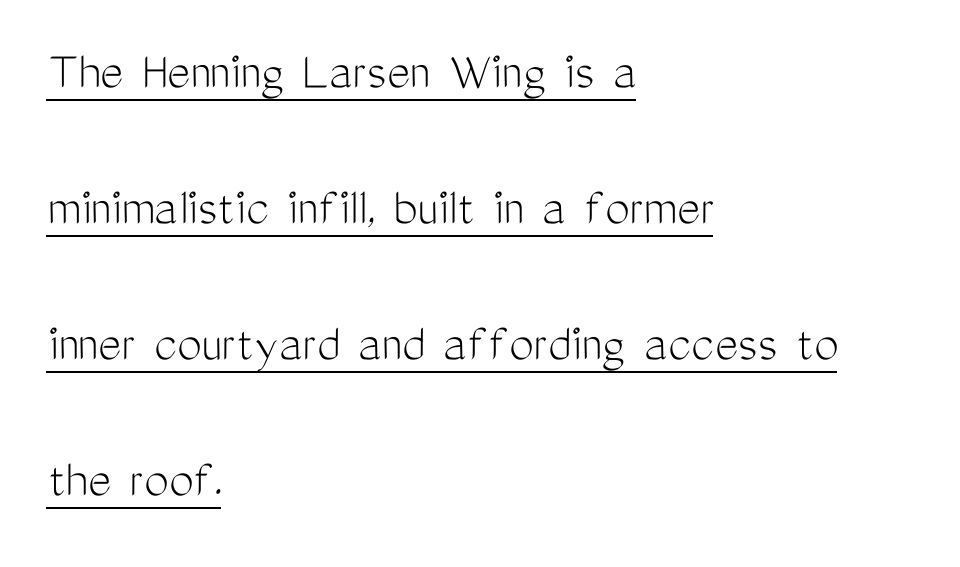
{"serif": "no", "italic": "no", "bold": "no", "weight": "light", "width": "condensed", "stroke_contrast": "medium", "x_height": "medium", "monospaced": "no", "underline": "yes", "align": "left", "line_spacing": "loose", "line_spacing_ratio": 2.47, "letter_spacing": "normal", "letter_spacing_em": 0.0, "glyph_px": 55}
